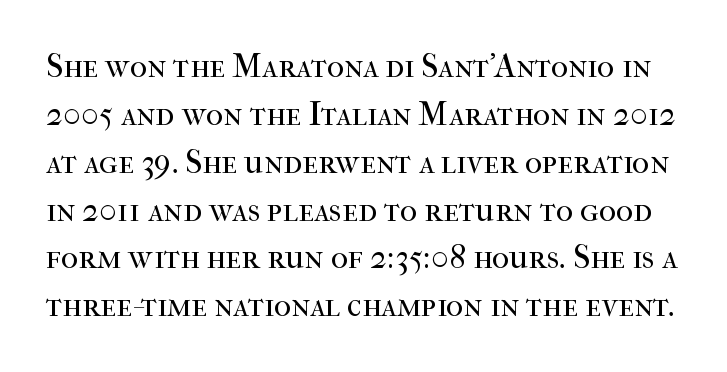
Q: Is the text bold? A: No.
Q: Is the text italic (slanted)? A: No, it is upright.
Q: Is the typeface a serif or a sans-serif typeface? A: Serif.
Q: Is the text underlined? A: No.
Q: Is the spacing between letters normal or unusually wide? A: Normal.
Q: Is the spacing between lines tight, normal or loose? A: Normal.
Q: Width (condensed, normal, or wide)? A: Normal.
Q: Stroke contrast? A: High.
Q: x-height? A: Medium.
Q: Monospaced? A: No.
